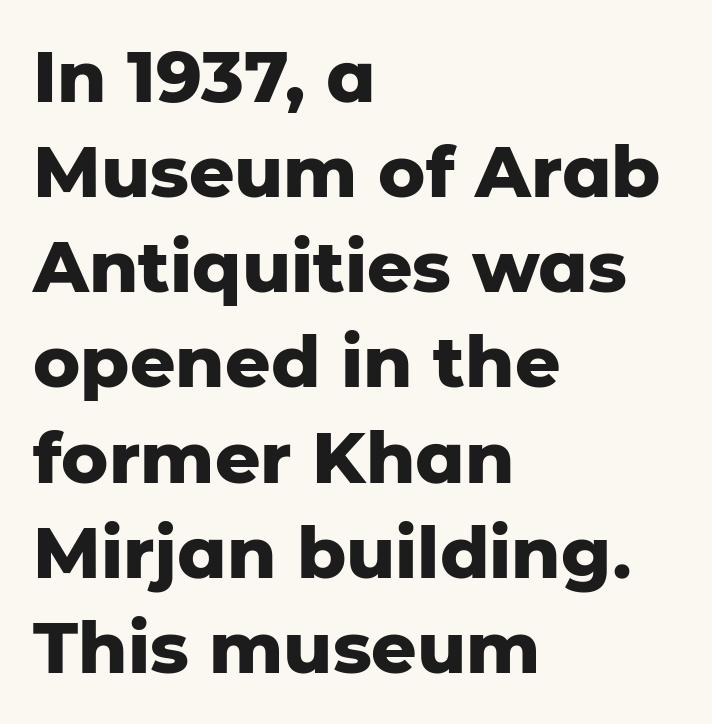
Q: Is the text bold? A: Yes.
Q: Is the text italic (slanted)? A: No, it is upright.
Q: Is the typeface a serif or a sans-serif typeface? A: Sans-serif.
Q: Is the text underlined? A: No.
Q: How is the paragraph aligned? A: Left-aligned.
Q: Is the spacing between letters normal or unusually wide? A: Normal.
Q: Is the spacing between lines tight, normal or loose? A: Normal.
Q: Width (condensed, normal, or wide)? A: Normal.
Q: Stroke contrast? A: Low.
Q: x-height? A: Medium.
Q: Monospaced? A: No.
